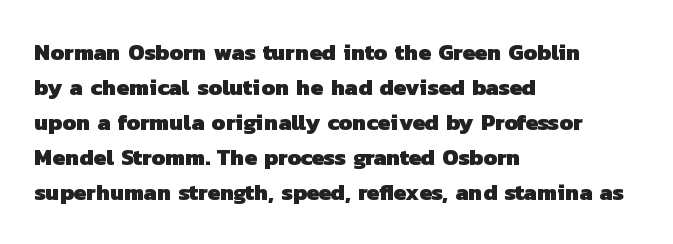
{"bold": "yes", "underline": "no", "align": "left", "line_spacing": "normal", "line_spacing_ratio": 1.52, "letter_spacing": "normal", "letter_spacing_em": 0.0, "glyph_px": 23}
